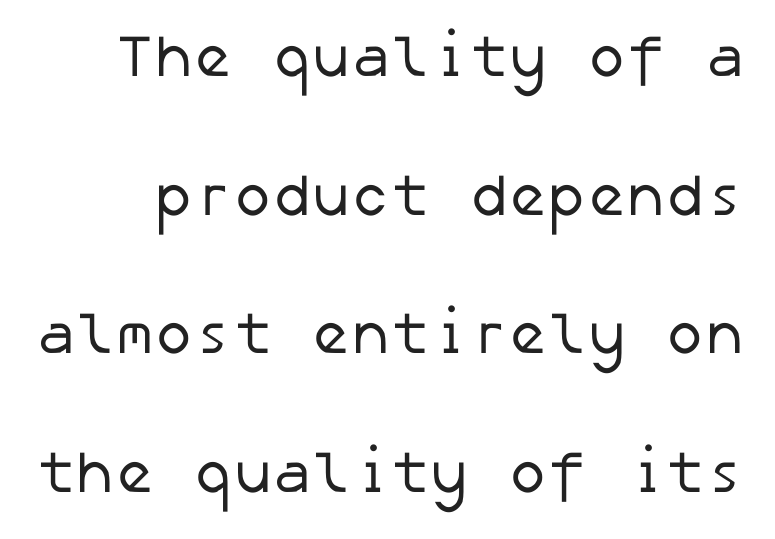
Students, observe: this is what heavily led, spacious text looks like. Caption: face not bold, strokes unweighted. Underlining? Definitely not there. Glyph-to-glyph distance matches everyday printed text.
